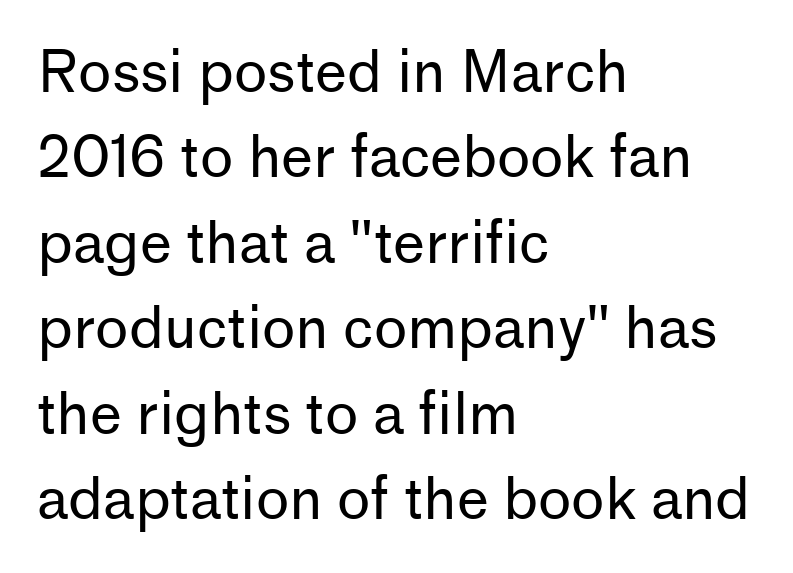
The image shows 57 px regular-weight sans-serif type, upright; set left-aligned, normal line spacing (1.5x), normal letter spacing, not underlined; low stroke contrast and a medium x-height.
